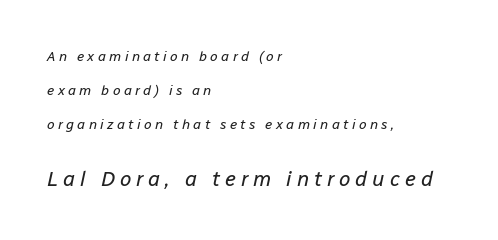
The image shows 21 px text type, italic (leaning right); set left-aligned, loose line spacing (2.44x), unusually wide letter spacing (+0.23 em), not underlined; the second (bottom) block is 1.5x larger.
